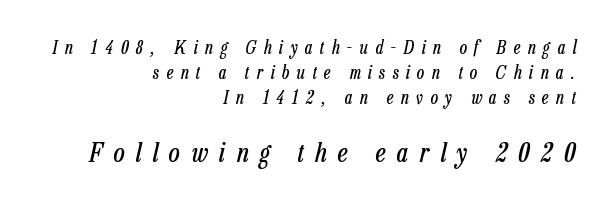
{"italic": "yes", "lean": "right", "slant_degrees": 13, "bold": "no", "underline": "no", "align": "right", "line_spacing": "normal", "line_spacing_ratio": 1.4, "letter_spacing": "wide", "letter_spacing_em": 0.42, "larger_block": "second", "size_ratio": 1.5, "glyph_px": 27}
